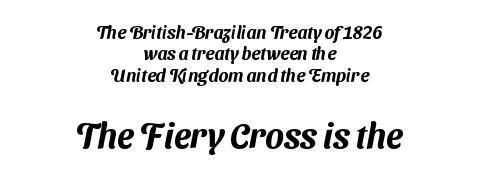
{"serif": "no", "width": "normal", "stroke_contrast": "medium", "x_height": "medium", "monospaced": "no", "underline": "no", "align": "center", "line_spacing_ratio": 1.19, "letter_spacing": "normal", "letter_spacing_em": 0.0, "larger_block": "second", "size_ratio": 1.94, "glyph_px": 35}
